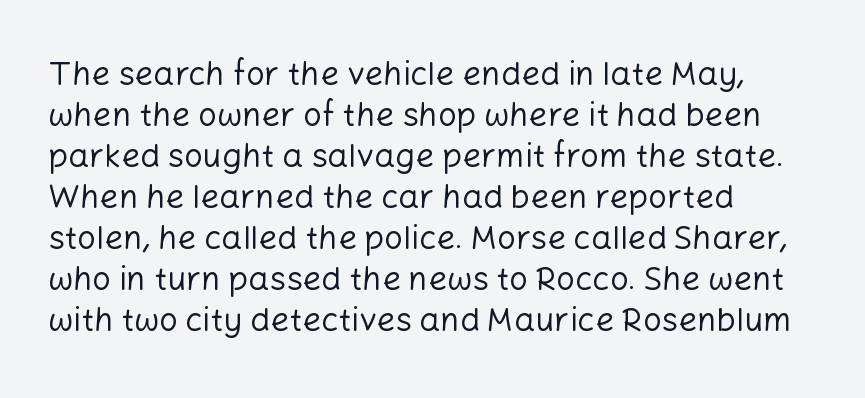
The image shows 33 px regular-weight sans-serif type, upright; set left-aligned, line spacing 1.24x, normal letter spacing, not underlined; low stroke contrast and a medium x-height.
